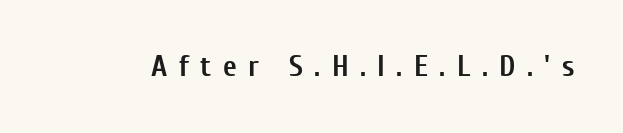
Q: Is the text bold? A: Yes.
Q: Is the text italic (slanted)? A: No, it is upright.
Q: Is the typeface a serif or a sans-serif typeface? A: Sans-serif.
Q: Is the text underlined? A: No.
Q: Is the spacing between letters normal or unusually wide? A: Unusually wide.
Q: Width (condensed, normal, or wide)? A: Condensed.
Q: Stroke contrast? A: Low.
Q: x-height? A: Medium.
Q: Monospaced? A: No.
